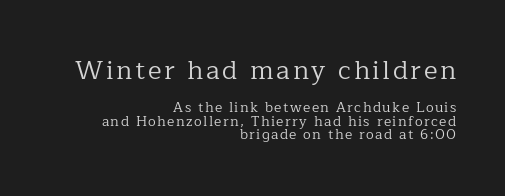
The letterforms sit at book weight or below. Underlining? Definitely not there. The initial chunk of copy outweighs the following chunk in type size. Short and long lines alike share a common ending point at right. Italic: no, the glyphs are upright roman.
